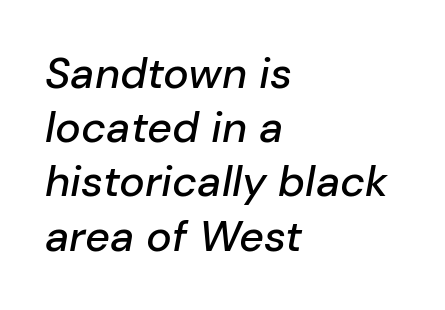
The image shows 43 px text type, italic (leaning right); set left-aligned, normal line spacing (1.26x), normal letter spacing, not underlined; low stroke contrast and a medium x-height.
